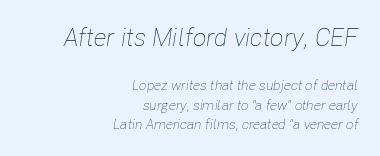
Q: Is the text bold? A: No.
Q: Is the text italic (slanted)? A: Yes, it leans right by about 8 degrees.
Q: Is the text underlined? A: No.
Q: How is the paragraph aligned? A: Right-aligned.
Q: Is the spacing between letters normal or unusually wide? A: Normal.
Q: Is the spacing between lines tight, normal or loose? A: Normal.
Q: Which block of text is set in a larger size, the first (top) or the second (bottom)? A: The first (top) one.
